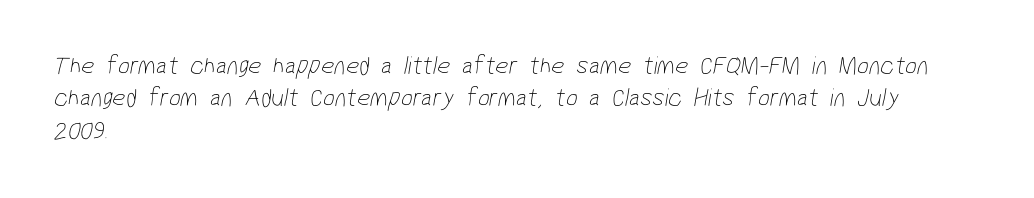
Each new line begins a customary step beneath the previous one. Counters stay open thanks to moderate or lighter strokes. The zone under the glyphs is completely vacant. Leftover space on each line is placed entirely after the last word. Between one letter and the next there's only the usual sliver of space.
